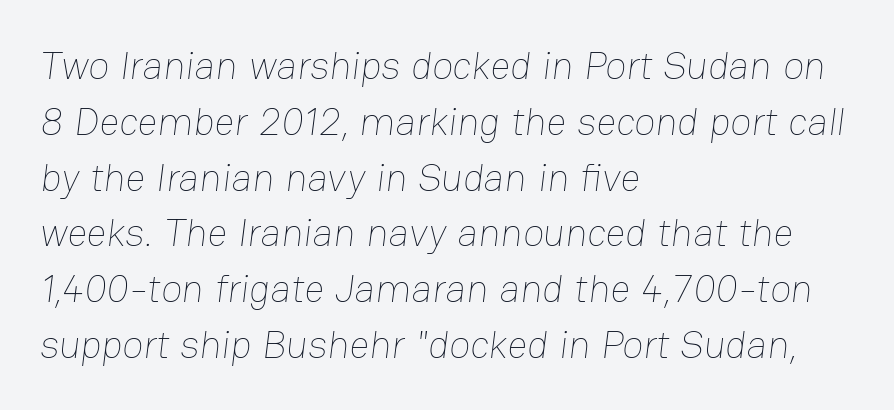
Q: Is the text bold? A: No.
Q: Is the text underlined? A: No.
Q: How is the paragraph aligned? A: Left-aligned.
Q: Is the spacing between letters normal or unusually wide? A: Normal.
Q: Is the spacing between lines tight, normal or loose? A: Normal.
Q: Width (condensed, normal, or wide)? A: Normal.
Q: Stroke contrast? A: Low.
Q: x-height? A: Medium.
Q: Monospaced? A: No.
